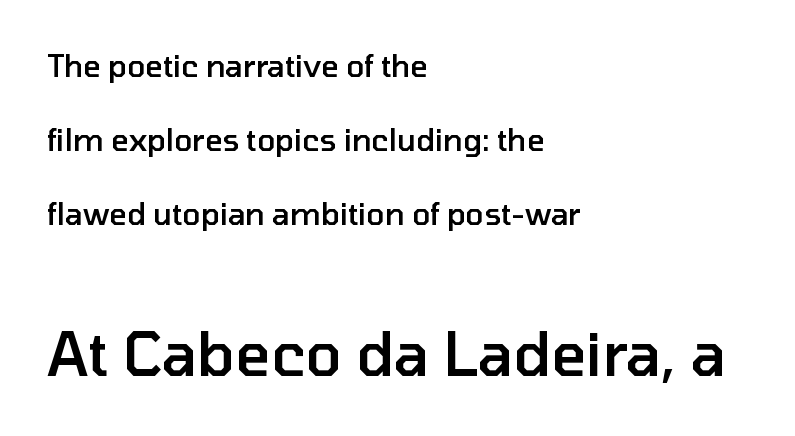
Compared with typical body copy, the letter spacing here is the same. Note the varied advance widths — an 'i' is clearly narrower than an 'm'. Look at the stroke-to-counter ratio: somewhat heavy, a semibold. The paragraph has a hard left edge and a soft right edge. The letters stand upright; this is a roman face.
